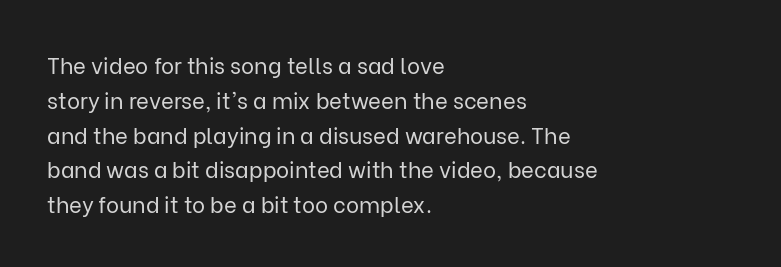
The image shows 22 px text type, upright; set left-aligned, normal line spacing (1.58x), normal letter spacing, not underlined.
